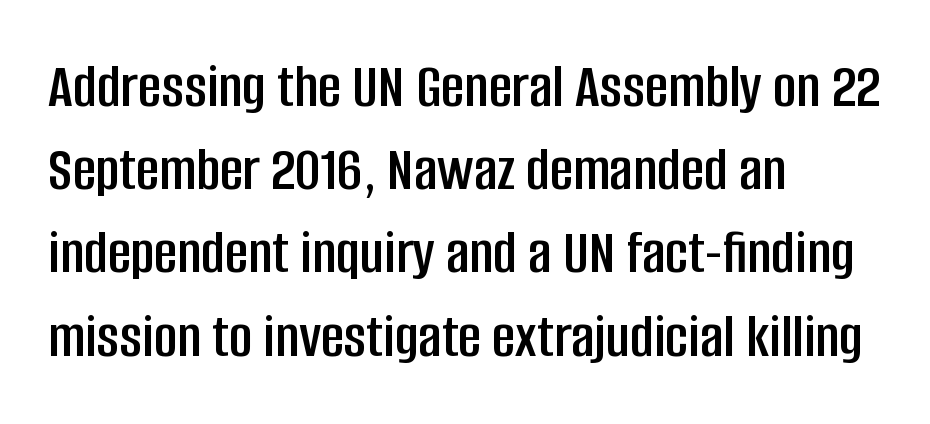
The image shows 64 px condensed sans-serif type, upright; set left-aligned, normal line spacing (1.3x), normal letter spacing, not underlined; low stroke contrast and a large x-height.
